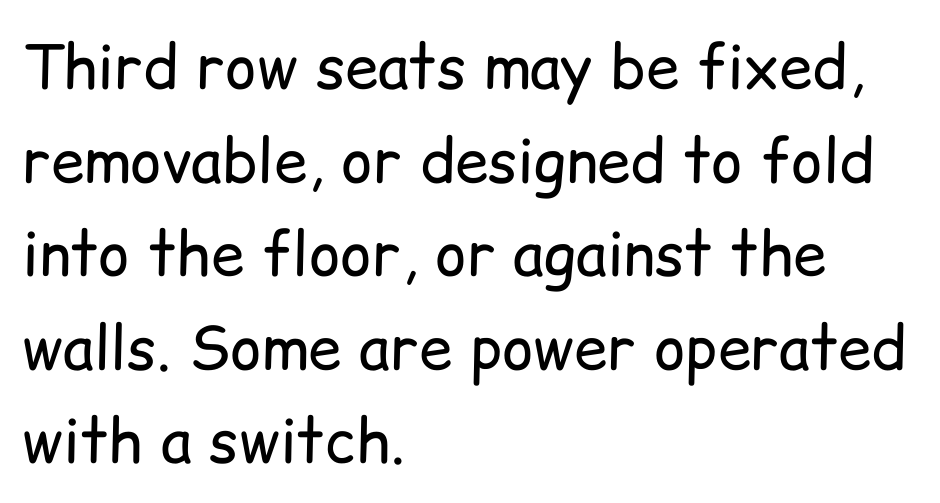
The image shows 60 px regular-weight sans-serif type, upright; set left-aligned, normal line spacing (1.56x), normal letter spacing, not underlined; low stroke contrast and a medium x-height.
